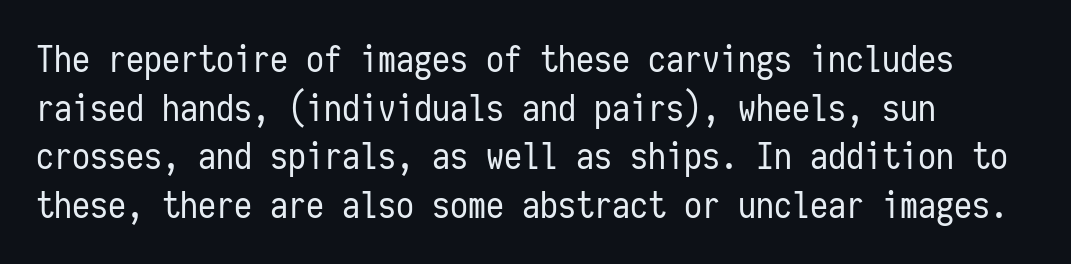
The strip under each line holds only bare page. Note the uniform advance width — an 'i' takes as much space as an 'm'. The font family rendered here belongs to the sans-serif group. Each new line begins a customary step beneath the previous one.
